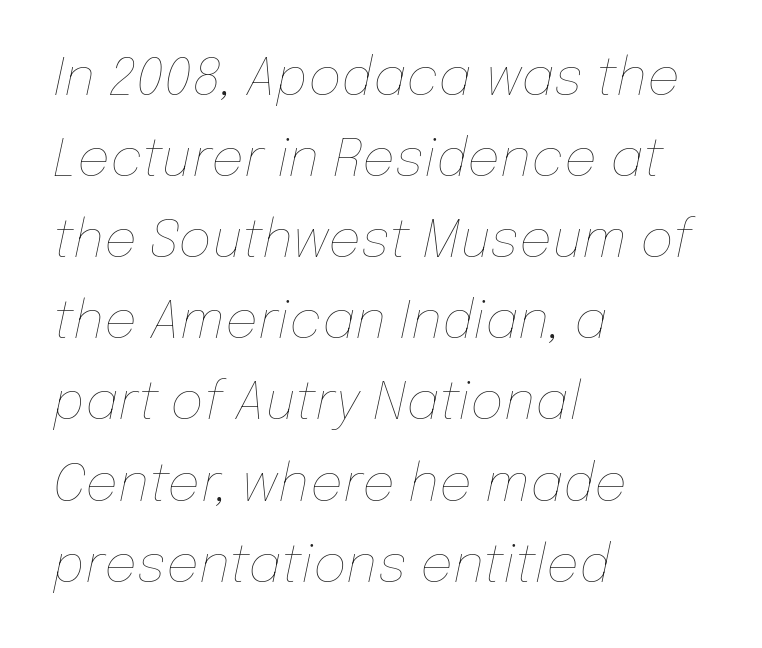
{"italic": "yes", "lean": "right", "slant_degrees": 12, "bold": "no", "weight": "thin", "width": "normal", "stroke_contrast": "low", "x_height": "medium", "monospaced": "no", "underline": "no", "align": "left", "line_spacing": "normal", "line_spacing_ratio": 1.56, "letter_spacing": "normal", "letter_spacing_em": 0.0, "glyph_px": 52}
